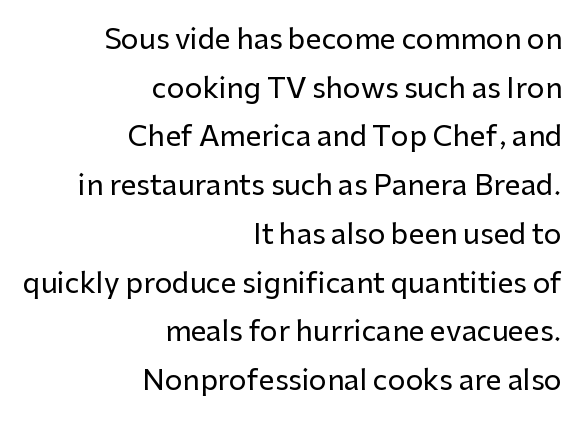
Q: Is the text italic (slanted)? A: No, it is upright.
Q: Is the typeface a serif or a sans-serif typeface? A: Sans-serif.
Q: Is the text underlined? A: No.
Q: How is the paragraph aligned? A: Right-aligned.
Q: Is the spacing between letters normal or unusually wide? A: Normal.
Q: Width (condensed, normal, or wide)? A: Normal.
Q: Stroke contrast? A: Low.
Q: x-height? A: Medium.
Q: Monospaced? A: No.
